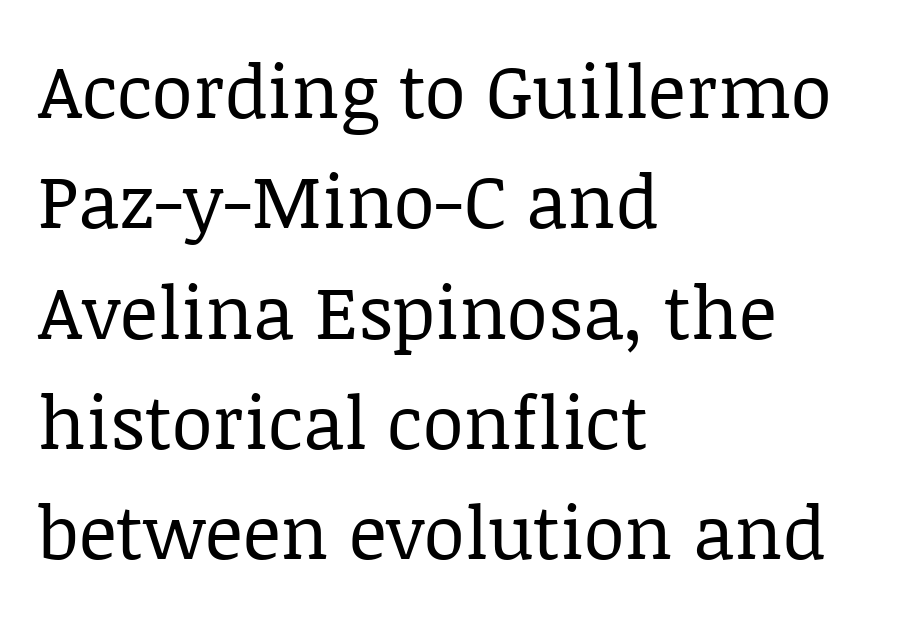
Q: Is the text bold? A: No.
Q: Is the text italic (slanted)? A: No, it is upright.
Q: Is the typeface a serif or a sans-serif typeface? A: Serif.
Q: Is the text underlined? A: No.
Q: How is the paragraph aligned? A: Left-aligned.
Q: Is the spacing between letters normal or unusually wide? A: Normal.
Q: Is the spacing between lines tight, normal or loose? A: Normal.
Q: Width (condensed, normal, or wide)? A: Normal.
Q: Stroke contrast? A: Low.
Q: x-height? A: Large.
Q: Monospaced? A: No.
